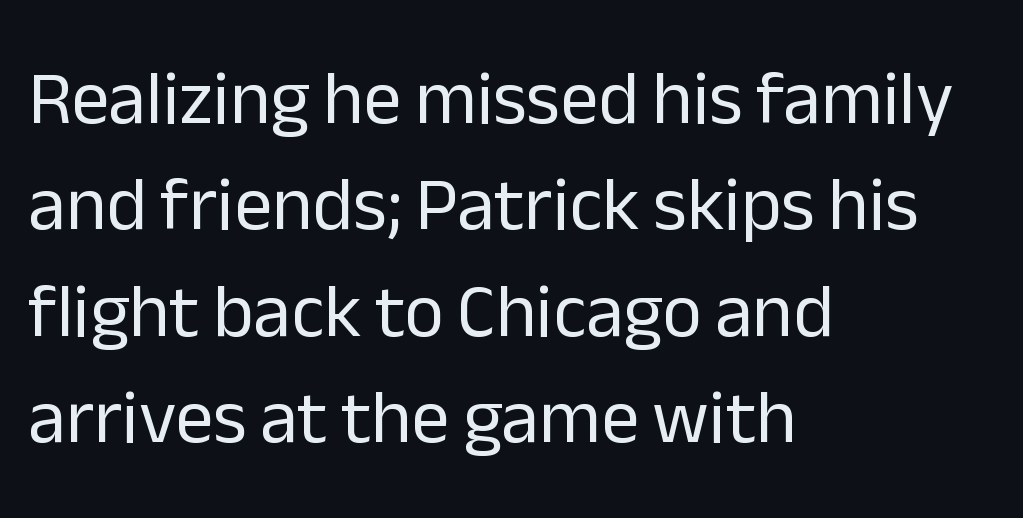
Q: Is the text bold? A: No.
Q: Is the text italic (slanted)? A: No, it is upright.
Q: Is the typeface a serif or a sans-serif typeface? A: Sans-serif.
Q: Is the text underlined? A: No.
Q: How is the paragraph aligned? A: Left-aligned.
Q: Is the spacing between letters normal or unusually wide? A: Normal.
Q: Is the spacing between lines tight, normal or loose? A: Normal.
Q: Width (condensed, normal, or wide)? A: Normal.
Q: Stroke contrast? A: Low.
Q: x-height? A: Medium.
Q: Monospaced? A: No.
